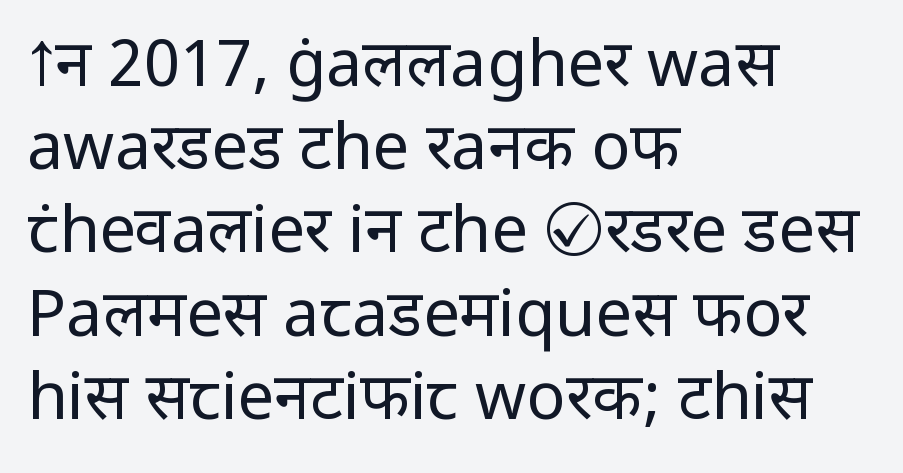
Glance below the letters and you will spot only blank space. Where is the straight margin? On the left. The letters advance in unequal steps, a hallmark of proportional type. Rows of type keep a routine distance in the vertical direction. Vertical stems look standard width or narrower in stroke. Tall strokes in this sample are plumb rather than angled.
